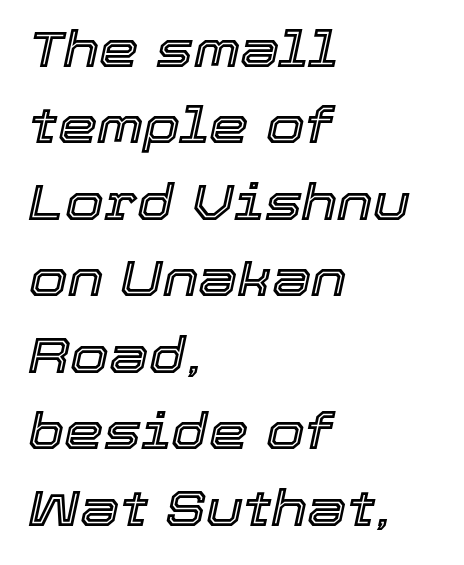
The image shows 50 px text type, italic (leaning right); set left-aligned, normal line spacing (1.53x), normal letter spacing, not underlined; a medium x-height.
